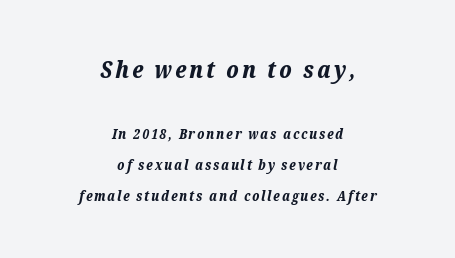
The image shows 24 px bold type, italic (leaning right); set centered, loose line spacing (2.2x), not underlined; the first (top) block is 1.71x larger.
